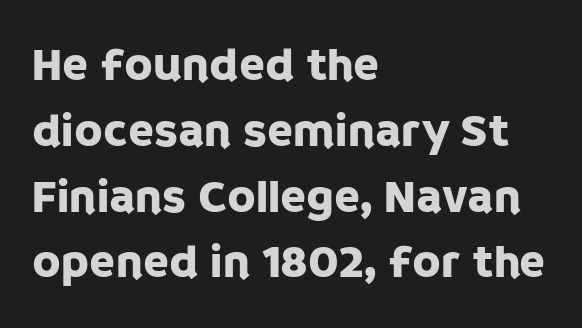
Any mark beneath the type? The region is blank. What stands out about the letter spacing? Nothing — it is the standard amount. Regular leading. A sans-serif font was chosen for this passage.
